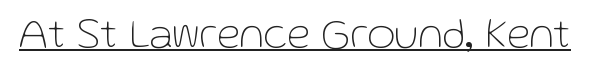
The passage shown is typeset with a sans-serif family. Caption: lettering with a line underneath. Compared with a typical body face, this is equally light or lighter still. Each word holds together tightly as a unit, with standard inter-letter gaps. Tall strokes in this sample are plumb rather than angled. Character widths vary here, with narrow letters taking less room than wide ones.
